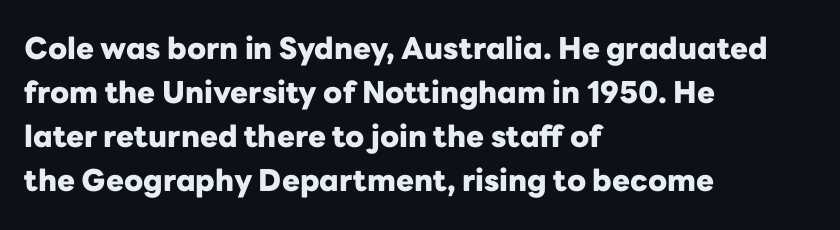
You could call the tracking neutral — neither tight nor loose. Every letter is thick-stroked: bold, no question. A typesetter would label this face a sans. What's the leading like? Ordinary, nothing unusual. This sample has the flowing, uneven cadence of proportional lettering.
